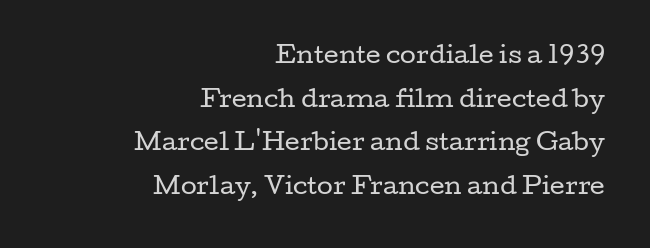
Q: Is the text bold? A: No.
Q: Is the text italic (slanted)? A: No, it is upright.
Q: Is the text underlined? A: No.
Q: How is the paragraph aligned? A: Right-aligned.
Q: Is the spacing between letters normal or unusually wide? A: Normal.
Q: Is the spacing between lines tight, normal or loose? A: Loose.
